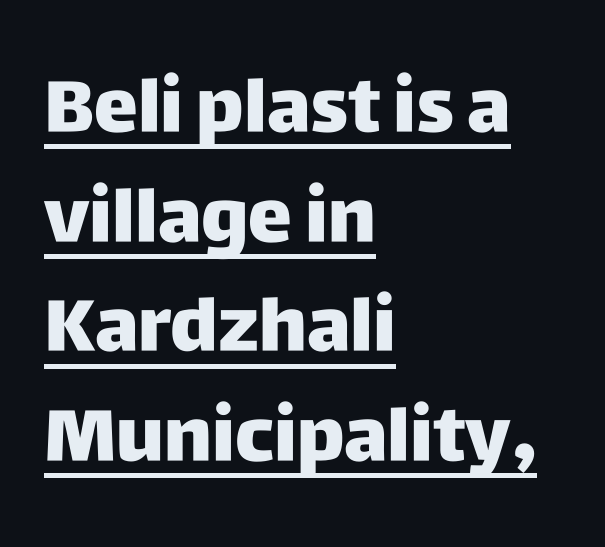
{"serif": "no", "italic": "no", "bold": "yes", "weight": "heavy", "width": "normal", "stroke_contrast": "low", "x_height": "large", "monospaced": "no", "underline": "yes", "align": "left", "line_spacing": "normal", "line_spacing_ratio": 1.48, "letter_spacing": "normal", "letter_spacing_em": 0.0, "glyph_px": 74}
